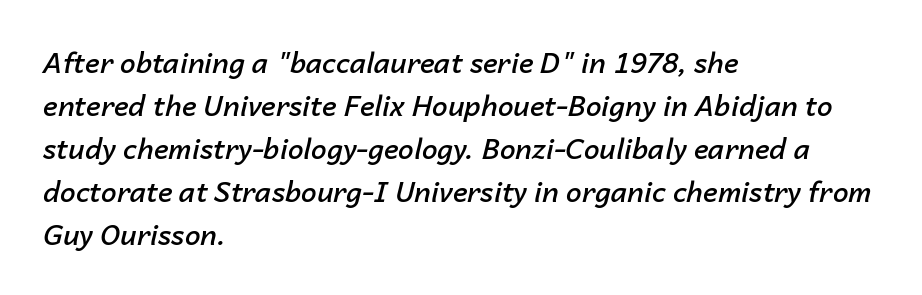
Q: Is the text bold? A: Semi-bold.
Q: Is the text italic (slanted)? A: Yes, it leans right by about 14 degrees.
Q: Is the text underlined? A: No.
Q: How is the paragraph aligned? A: Left-aligned.
Q: Is the spacing between letters normal or unusually wide? A: Normal.
Q: Is the spacing between lines tight, normal or loose? A: Normal.
Q: Width (condensed, normal, or wide)? A: Normal.
Q: Stroke contrast? A: Low.
Q: x-height? A: Medium.
Q: Monospaced? A: No.
